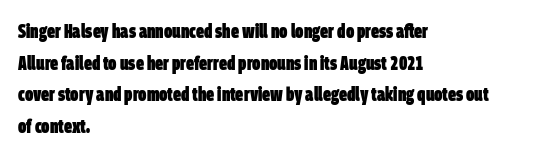
Q: Is the text bold? A: Yes.
Q: Is the text underlined? A: No.
Q: How is the paragraph aligned? A: Left-aligned.
Q: Is the spacing between letters normal or unusually wide? A: Normal.
Q: Is the spacing between lines tight, normal or loose? A: Normal.
